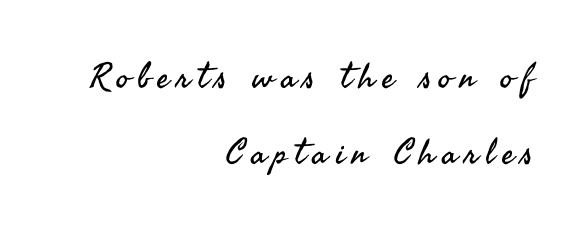
The image shows 35 px regular-weight sans-serif type; set right-aligned, loose line spacing (2.18x), unusually wide letter spacing (+0.22 em), not underlined; medium stroke contrast and a small x-height.
